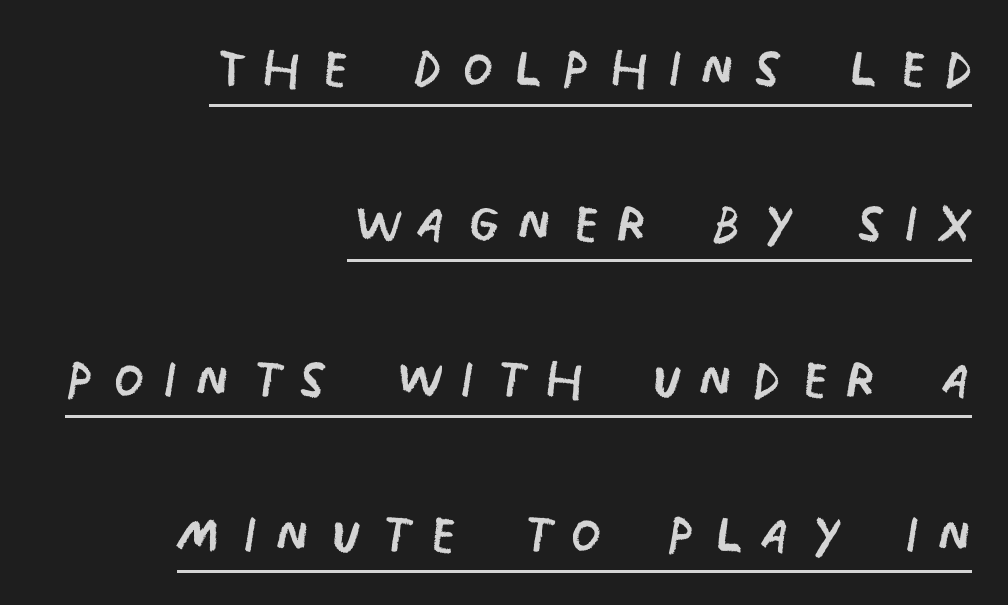
{"serif": "no", "bold": "no", "weight": "regular", "width": "condensed", "stroke_contrast": "low", "x_height": "large", "monospaced": "no", "underline": "yes", "align": "right", "line_spacing": "loose", "line_spacing_ratio": 2.22, "letter_spacing": "wide", "letter_spacing_em": 0.27, "glyph_px": 70}
